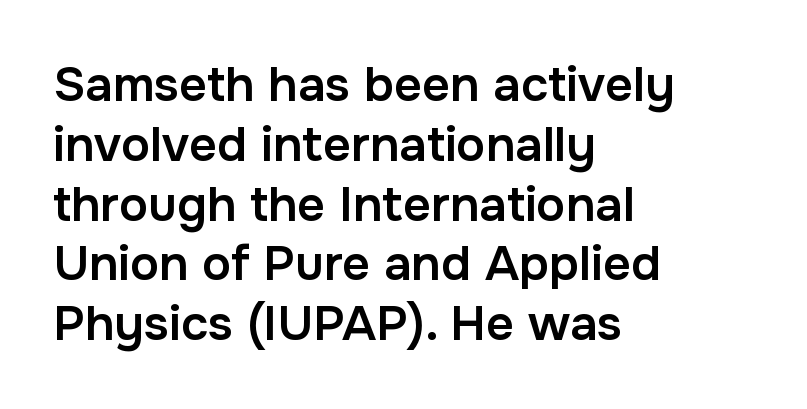
Semibold letterforms, between regular and bold. This sample uses an upright cut, with every glyph sitting square on the baseline. The compositor pushed each line to the left boundary. No feet cap the strokes, marking this as sans-serif type. Type without underlining.
